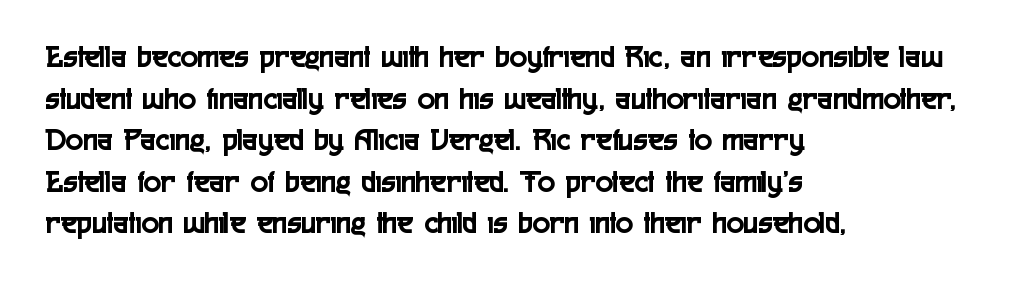
These lines were composed using upright roman letters. Vertical spacing — default. The passage shown has conventional tracking throughout. The lines are quadded left.
